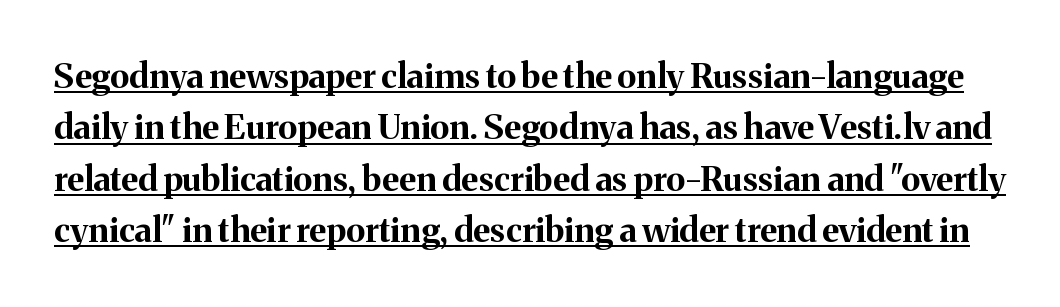
The image shows 34 px bold serif type, upright; set normal line spacing (1.51x), normal letter spacing, underlined; medium stroke contrast and a medium x-height.
